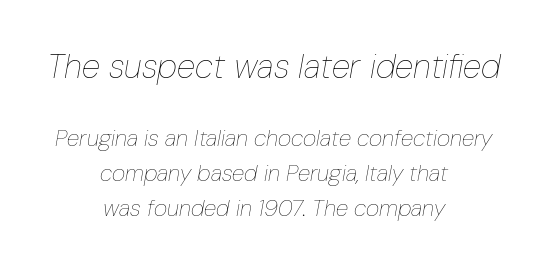
The image shows 34 px thin, condensed type, italic (leaning right); set centered, normal line spacing (1.52x), normal letter spacing, not underlined; the first (top) block is 1.48x larger; low stroke contrast and a medium x-height.
